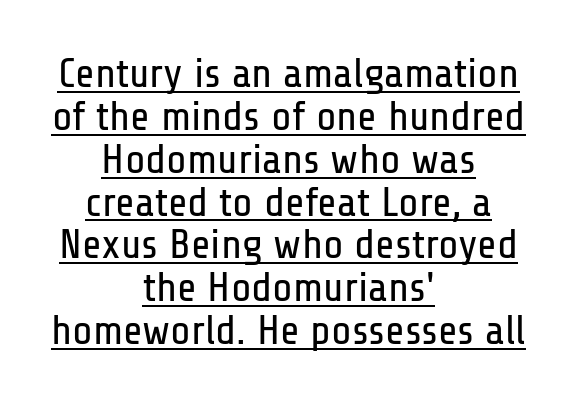
{"serif": "no", "italic": "no", "bold": "no", "weight": "regular", "width": "condensed", "stroke_contrast": "low", "x_height": "medium", "monospaced": "no", "underline": "yes", "align": "center", "line_spacing": "tight", "line_spacing_ratio": 1.02, "letter_spacing": "normal", "letter_spacing_em": 0.0, "glyph_px": 42}
